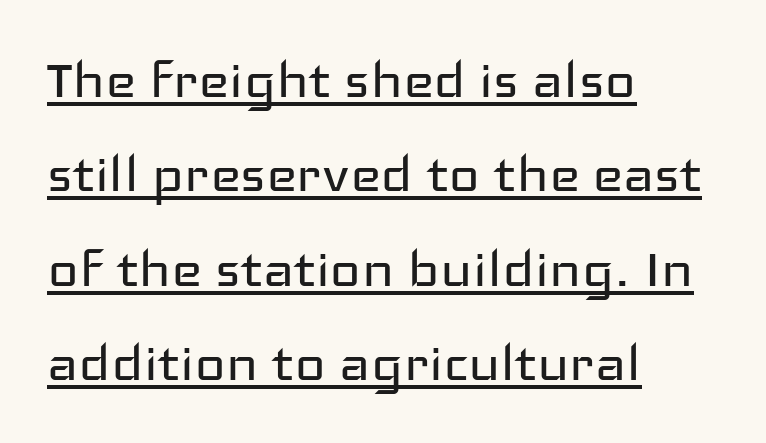
The image shows 66 px regular-weight, wide sans-serif type, upright; set left-aligned, normal line spacing (1.43x), normal letter spacing, underlined; low stroke contrast and a medium x-height.
